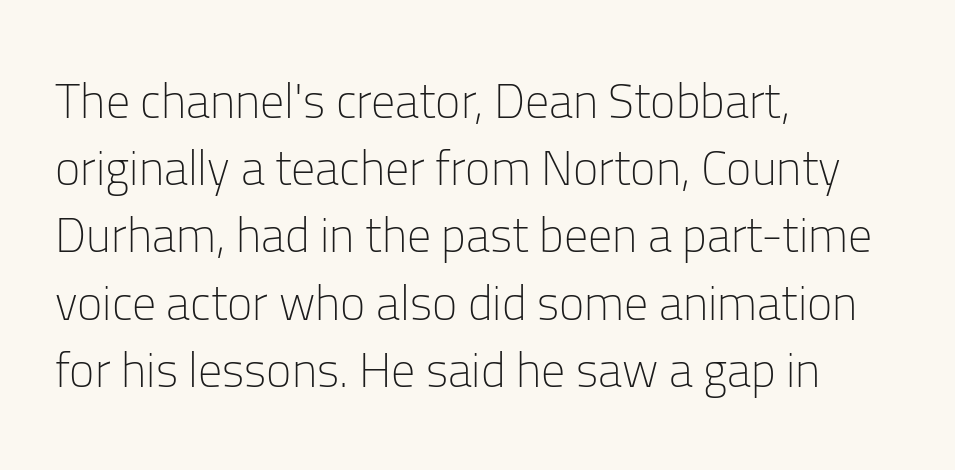
{"serif": "no", "italic": "no", "bold": "no", "weight": "light", "width": "normal", "stroke_contrast": "low", "x_height": "medium", "monospaced": "no", "underline": "no", "align": "left", "line_spacing": "normal", "line_spacing_ratio": 1.4, "letter_spacing": "normal", "letter_spacing_em": 0.0, "glyph_px": 48}
